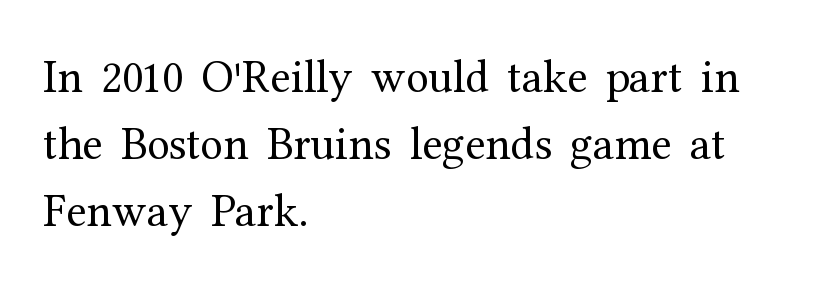
{"serif": "yes", "italic": "no", "bold": "no", "weight": "regular", "width": "normal", "stroke_contrast": "medium", "x_height": "medium", "monospaced": "no", "underline": "no", "align": "left", "line_spacing": "normal", "line_spacing_ratio": 1.46, "letter_spacing": "normal", "letter_spacing_em": 0.0, "glyph_px": 46}
